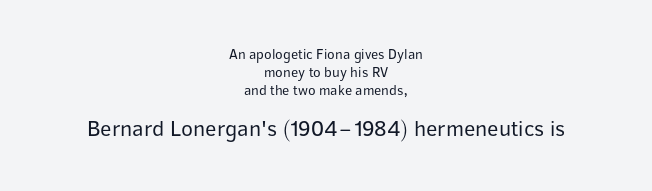
The image shows 22 px text type, upright; set centered, normal line spacing (1.28x), normal letter spacing, not underlined; the second (bottom) block is 1.57x larger.
